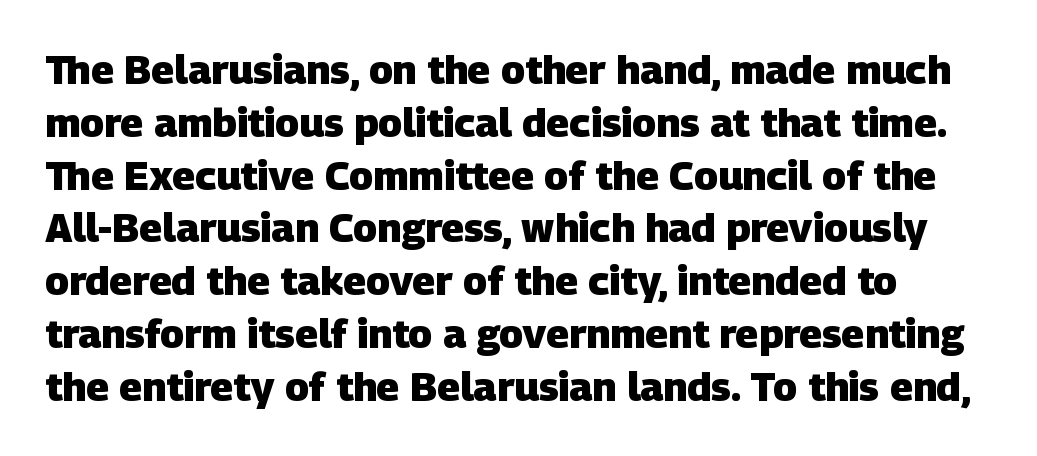
Whoever set this chose a conventional vertical rhythm. Each letter's strokes conclude bluntly, with no projecting serifs. Character widths vary here, with narrow letters taking less room than wide ones. Clear beneath every line of the passage.
